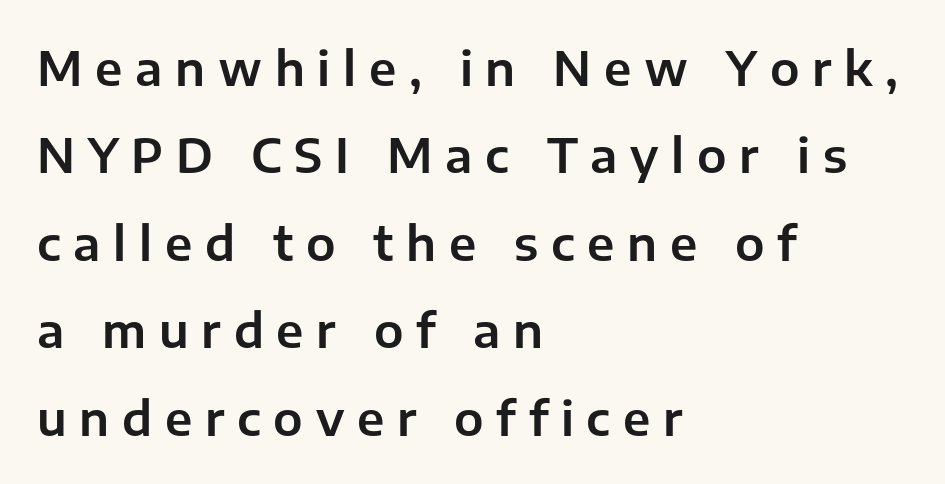
The image shows 47 px sans-serif type, upright; set left-aligned, line spacing 1.86x, unusually wide letter spacing (+0.27 em), not underlined; low stroke contrast and a medium x-height.
